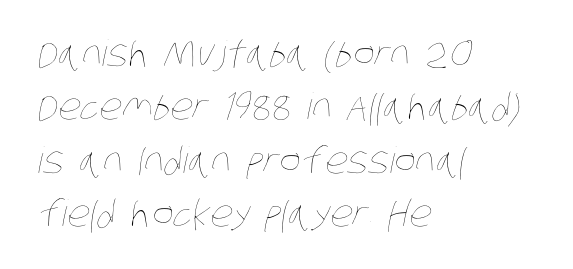
The image shows 36 px thin, condensed type; set left-aligned, normal line spacing (1.48x), normal letter spacing, not underlined; low stroke contrast and a large x-height.
